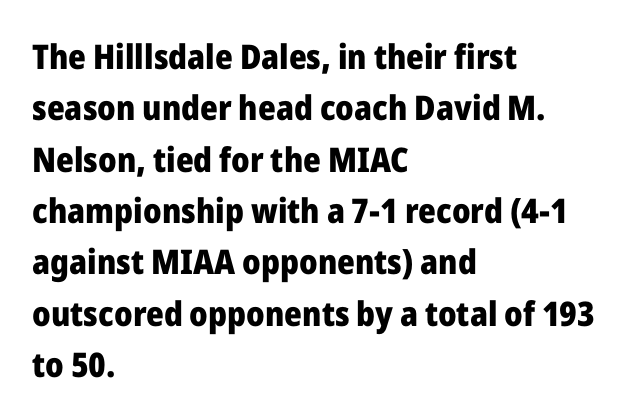
{"serif": "no", "italic": "no", "bold": "yes", "weight": "heavy", "width": "normal", "stroke_contrast": "low", "x_height": "medium", "monospaced": "no", "underline": "no", "align": "left", "line_spacing": "normal", "line_spacing_ratio": 1.51, "letter_spacing": "normal", "letter_spacing_em": 0.0, "glyph_px": 34}
